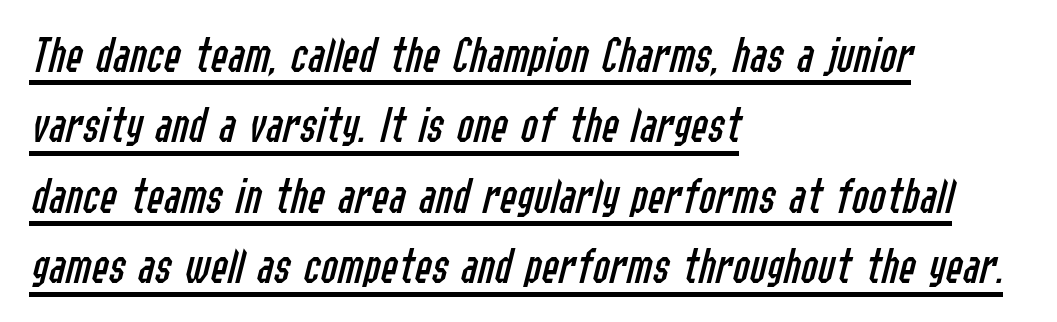
The image shows 51 px regular-weight, condensed type, italic (leaning right); set left-aligned, normal line spacing (1.38x), normal letter spacing, underlined; low stroke contrast and a medium x-height.
